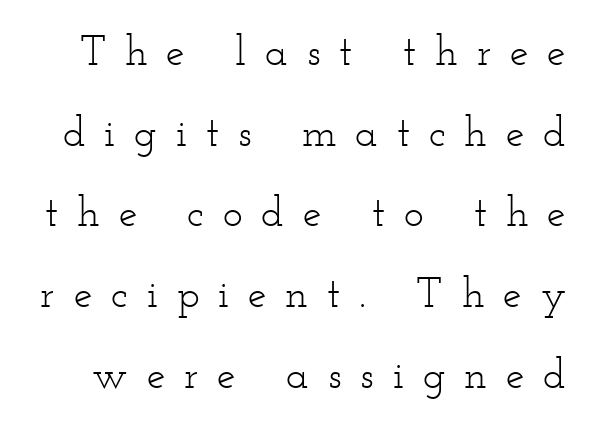
Q: Is the text bold? A: No.
Q: Is the text italic (slanted)? A: No, it is upright.
Q: Is the typeface a serif or a sans-serif typeface? A: Serif.
Q: Is the text underlined? A: No.
Q: Is the spacing between letters normal or unusually wide? A: Unusually wide.
Q: Is the spacing between lines tight, normal or loose? A: Loose.
Q: Width (condensed, normal, or wide)? A: Wide.
Q: Stroke contrast? A: Low.
Q: x-height? A: Small.
Q: Monospaced? A: No.
